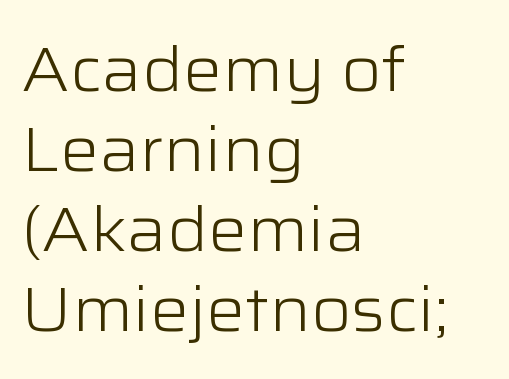
The passage is arranged the way most books set body copy — flush left. Glance below the letters and you will spot only blank space. Each word holds together tightly as a unit, with standard inter-letter gaps. Heaviness? Minimal to ordinary, like unemphasized prose.
